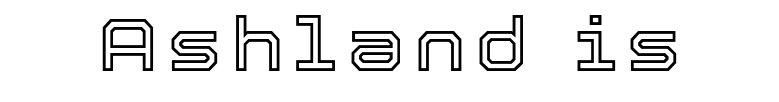
{"italic": "no", "width": "normal", "x_height": "medium", "monospaced": "no", "underline": "no", "glyph_px": 73}
